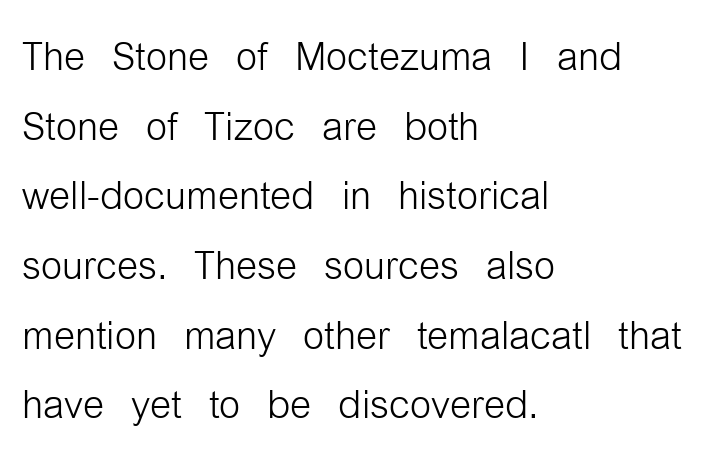
Q: Is the text bold? A: No.
Q: Is the text italic (slanted)? A: No, it is upright.
Q: Is the typeface a serif or a sans-serif typeface? A: Sans-serif.
Q: Is the text underlined? A: No.
Q: How is the paragraph aligned? A: Left-aligned.
Q: Is the spacing between letters normal or unusually wide? A: Normal.
Q: Is the spacing between lines tight, normal or loose? A: Normal.
Q: Width (condensed, normal, or wide)? A: Condensed.
Q: Stroke contrast? A: Low.
Q: x-height? A: Medium.
Q: Monospaced? A: No.
